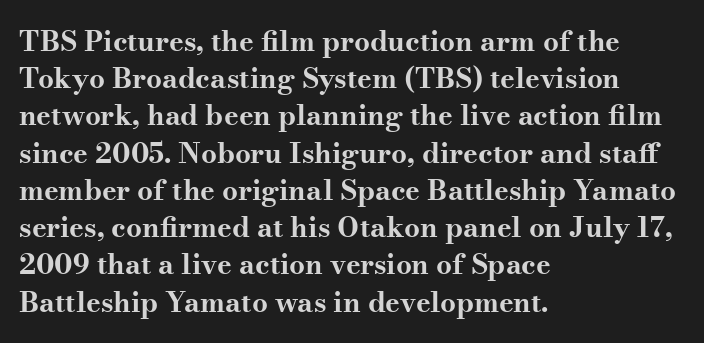
Decoration check: the copy has no underline. Every letter is thick-stroked: bold, no question. Is the block centered? No — it sits flush against the left margin. The characters display serif detailing at their extremities. The specimen reads as upright at a glance.
